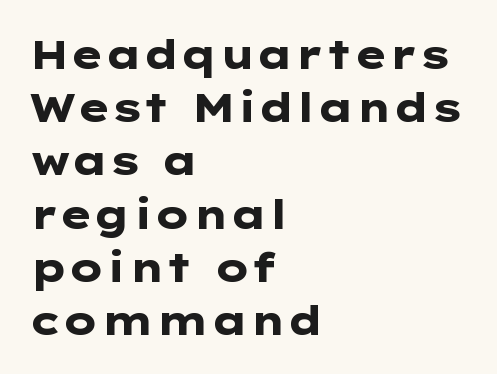
{"serif": "no", "italic": "no", "bold": "yes", "weight": "heavy", "width": "wide", "stroke_contrast": "low", "x_height": "medium", "underline": "no", "align": "left", "line_spacing": "normal", "line_spacing_ratio": 1.33, "letter_spacing": "normal", "letter_spacing_em": 0.0, "glyph_px": 40}
